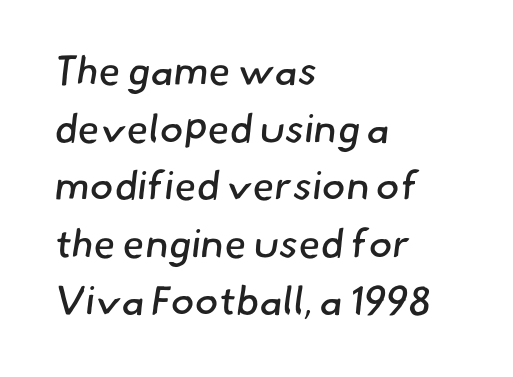
The image shows 40 px regular-weight sans-serif type; set left-aligned, normal line spacing (1.44x), normal letter spacing, not underlined; low stroke contrast and a small x-height.
